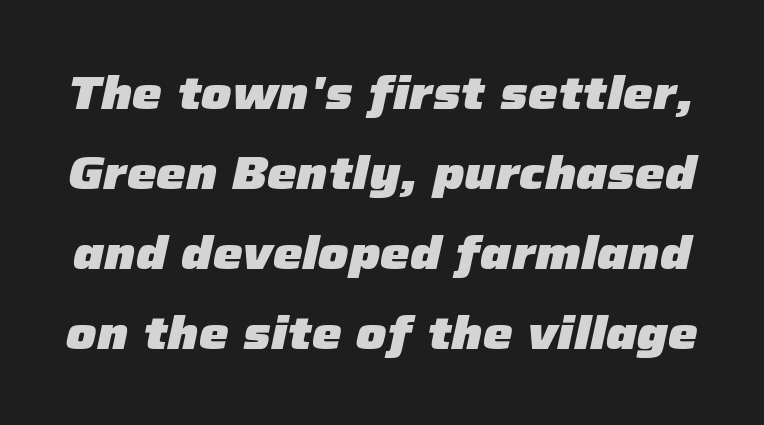
The image shows 47 px heavy type, italic (leaning right); set normal line spacing (1.7x), normal letter spacing, not underlined; low stroke contrast and a medium x-height.
